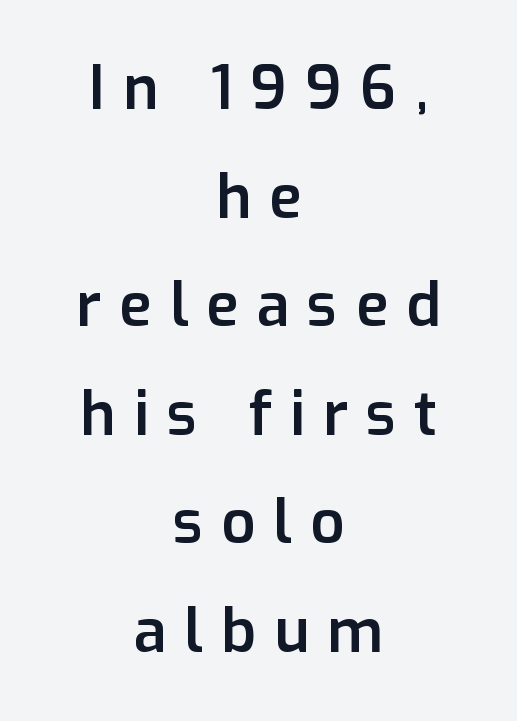
Caption: semibold face, moderately heavy strokes. The type sits square on the baseline with zero lean. Type style note: lacks serifs. Beneath every word, the page is bare. The face used here is proportionally spaced, like ordinary book or web type. Here the glyphs are tracked loosely, breaking word shapes into spaced letters.
